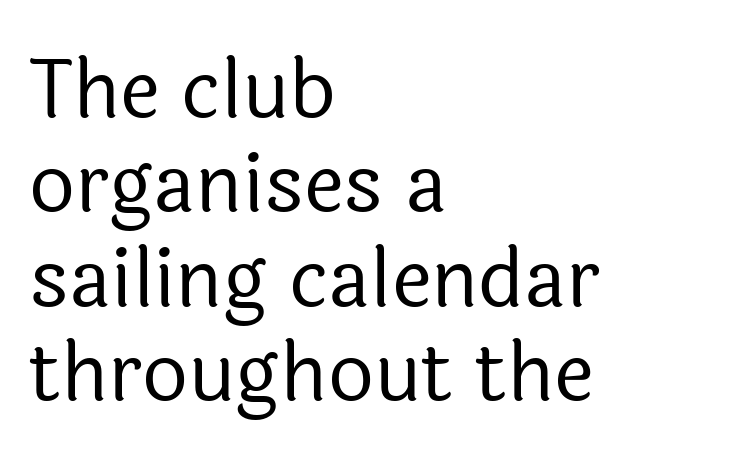
Q: Is the text bold? A: No.
Q: Is the text italic (slanted)? A: No, it is upright.
Q: Is the typeface a serif or a sans-serif typeface? A: Sans-serif.
Q: Is the text underlined? A: No.
Q: How is the paragraph aligned? A: Left-aligned.
Q: Is the spacing between letters normal or unusually wide? A: Normal.
Q: Width (condensed, normal, or wide)? A: Normal.
Q: x-height? A: Medium.
Q: Monospaced? A: No.
